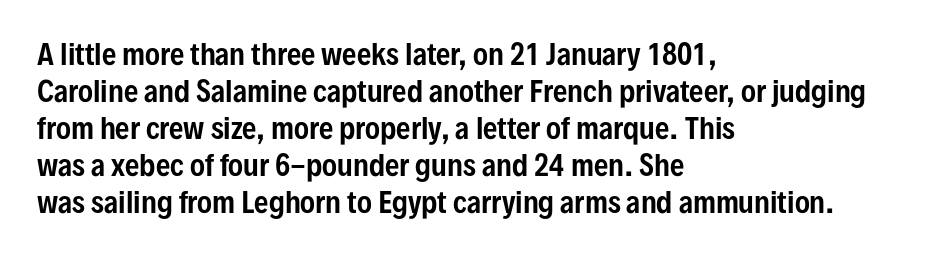
Q: Is the text italic (slanted)? A: No, it is upright.
Q: Is the typeface a serif or a sans-serif typeface? A: Sans-serif.
Q: Is the text underlined? A: No.
Q: How is the paragraph aligned? A: Left-aligned.
Q: Is the spacing between letters normal or unusually wide? A: Normal.
Q: Is the spacing between lines tight, normal or loose? A: Normal.
Q: Width (condensed, normal, or wide)? A: Condensed.
Q: Stroke contrast? A: Low.
Q: x-height? A: Medium.
Q: Monospaced? A: No.
